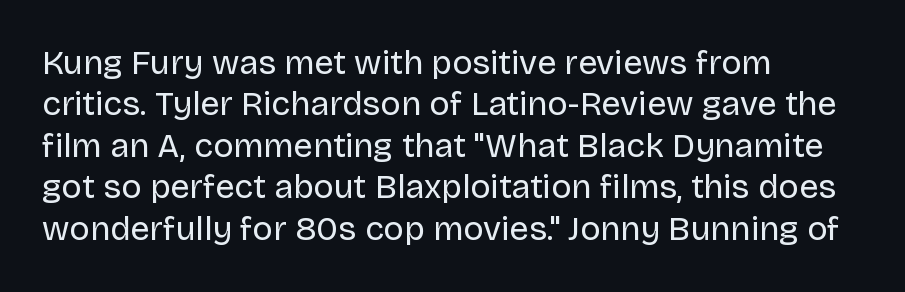
The image shows 34 px regular-weight sans-serif type, upright; set left-aligned, line spacing 1.22x, normal letter spacing, not underlined; low stroke contrast and a large x-height.
